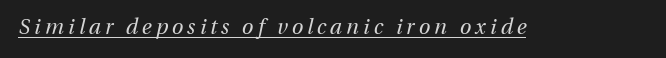
The font is comparable to plain body text, perhaps lighter. Underlined type. The letters are slanted; this is an italic face.
